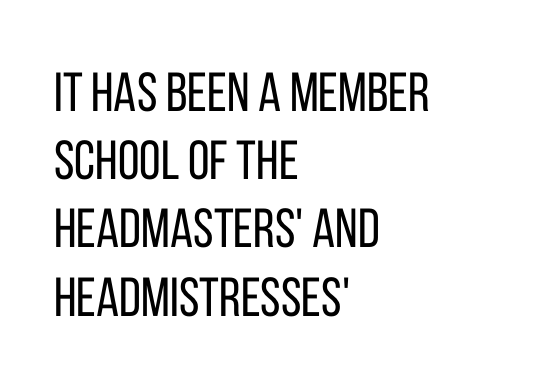
{"serif": "no", "italic": "no", "bold": "no", "weight": "regular", "width": "condensed", "stroke_contrast": "low", "x_height": "large", "monospaced": "no", "underline": "no", "align": "left", "line_spacing_ratio": 1.24, "letter_spacing": "normal", "letter_spacing_em": 0.0, "glyph_px": 55}
